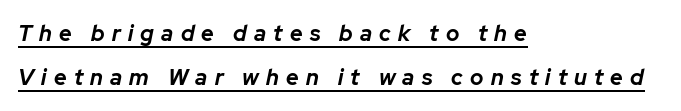
{"italic": "yes", "lean": "right", "slant_degrees": 12, "bold": "yes", "underline": "yes", "align": "left", "line_spacing": "loose", "line_spacing_ratio": 2.02, "letter_spacing": "wide", "letter_spacing_em": 0.33, "glyph_px": 22}
